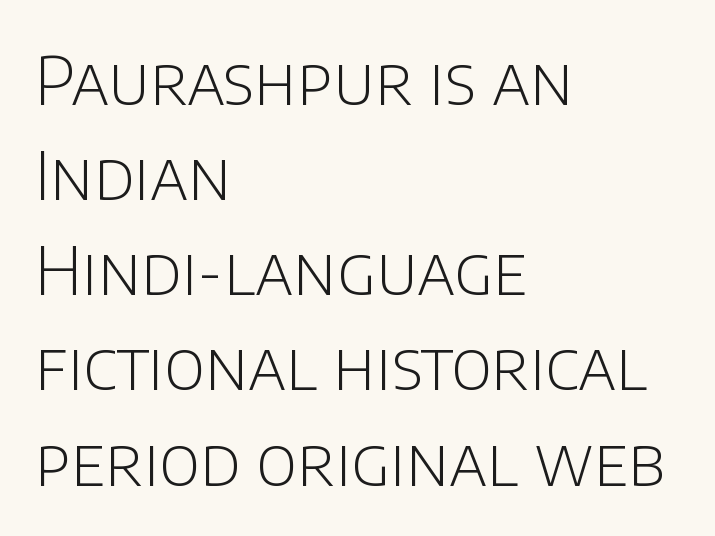
Q: Is the text bold? A: No.
Q: Is the text italic (slanted)? A: No, it is upright.
Q: Is the typeface a serif or a sans-serif typeface? A: Sans-serif.
Q: Is the text underlined? A: No.
Q: How is the paragraph aligned? A: Left-aligned.
Q: Is the spacing between letters normal or unusually wide? A: Normal.
Q: Is the spacing between lines tight, normal or loose? A: Normal.
Q: Width (condensed, normal, or wide)? A: Normal.
Q: Stroke contrast? A: Low.
Q: x-height? A: Large.
Q: Monospaced? A: No.
